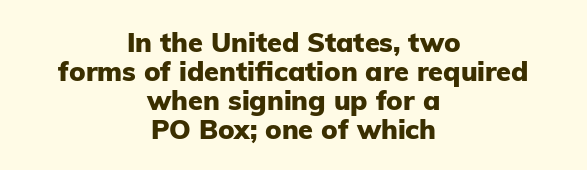
{"italic": "no", "bold": "yes", "underline": "no", "align": "center", "line_spacing": "tight", "line_spacing_ratio": 1.07, "letter_spacing": "normal", "letter_spacing_em": 0.0, "glyph_px": 27}
